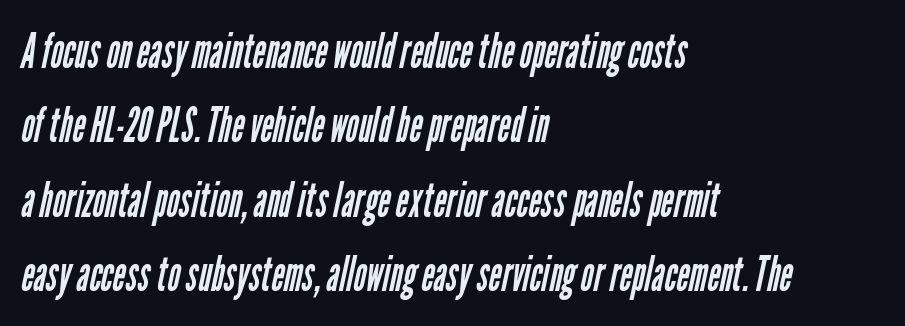
The tracking reads as untouched default to a designer's eye. The passage shown is typed in a proportional face where columns would drift. The passage shown is typeset with a sans-serif family. The lines in this sample share a left origin and differ only in where they stop.
